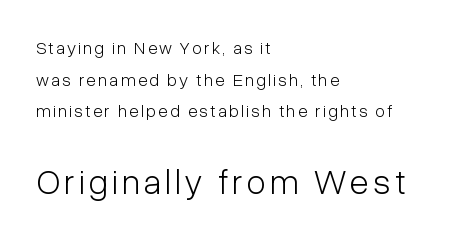
Q: Is the text bold? A: No.
Q: Is the text italic (slanted)? A: No, it is upright.
Q: Is the typeface a serif or a sans-serif typeface? A: Sans-serif.
Q: Is the text underlined? A: No.
Q: How is the paragraph aligned? A: Left-aligned.
Q: Which block of text is set in a larger size, the first (top) or the second (bottom)? A: The second (bottom) one.
Q: Width (condensed, normal, or wide)? A: Condensed.
Q: Stroke contrast? A: Low.
Q: x-height? A: Medium.
Q: Monospaced? A: No.
